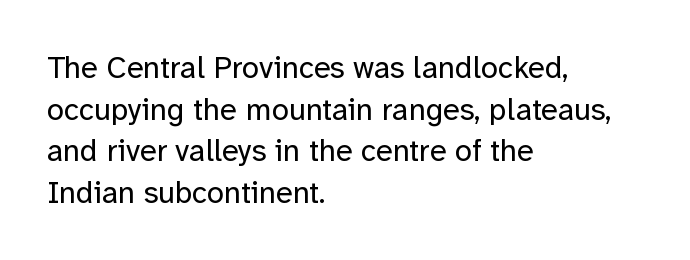
{"serif": "no", "italic": "no", "bold": "no", "weight": "regular", "width": "normal", "stroke_contrast": "low", "x_height": "medium", "monospaced": "no", "underline": "no", "align": "left", "line_spacing": "normal", "line_spacing_ratio": 1.34, "letter_spacing": "normal", "letter_spacing_em": 0.0, "glyph_px": 31}
